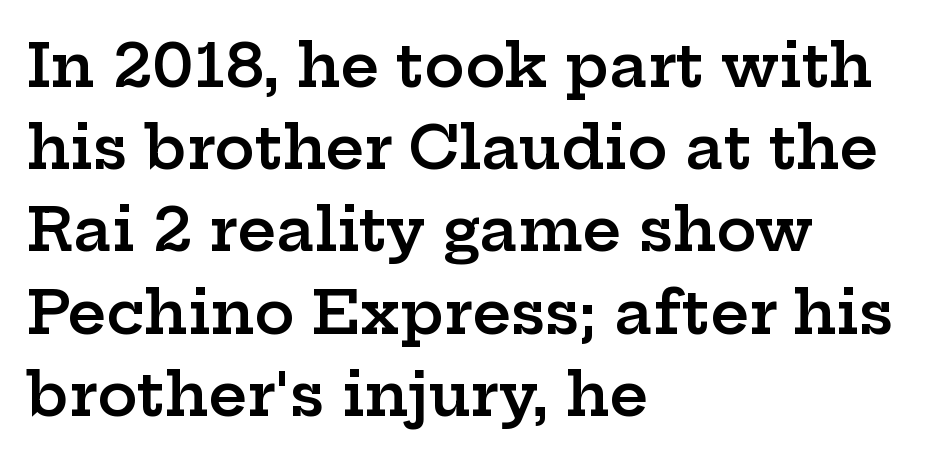
The image shows 60 px semibold, wide serif type, upright; set left-aligned, normal line spacing (1.37x), normal letter spacing, not underlined; low stroke contrast and a medium x-height.
